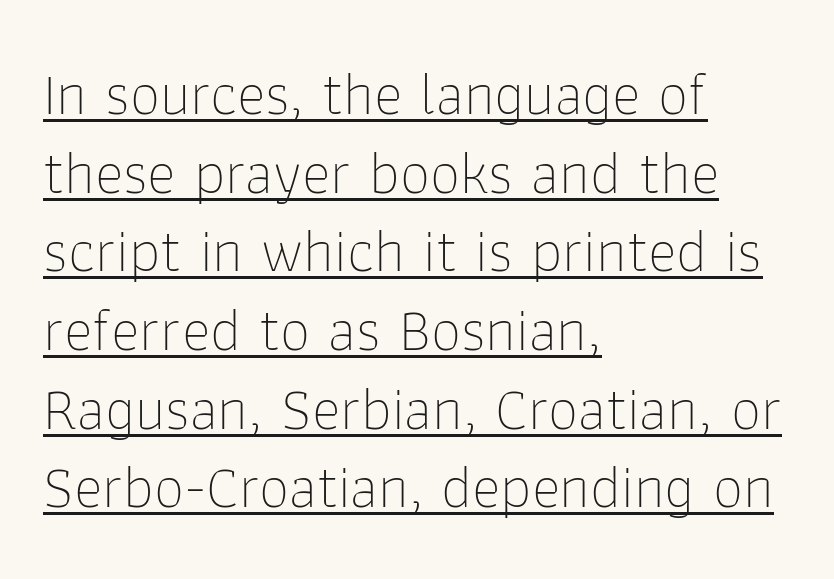
The image shows 61 px thin sans-serif type, upright; set left-aligned, normal line spacing (1.29x), normal letter spacing, underlined; low stroke contrast and a medium x-height.
